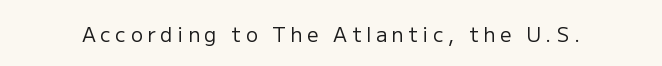
Q: Is the text bold? A: No.
Q: Is the text italic (slanted)? A: No, it is upright.
Q: Is the text underlined? A: No.
Q: Is the spacing between letters normal or unusually wide? A: Unusually wide.
